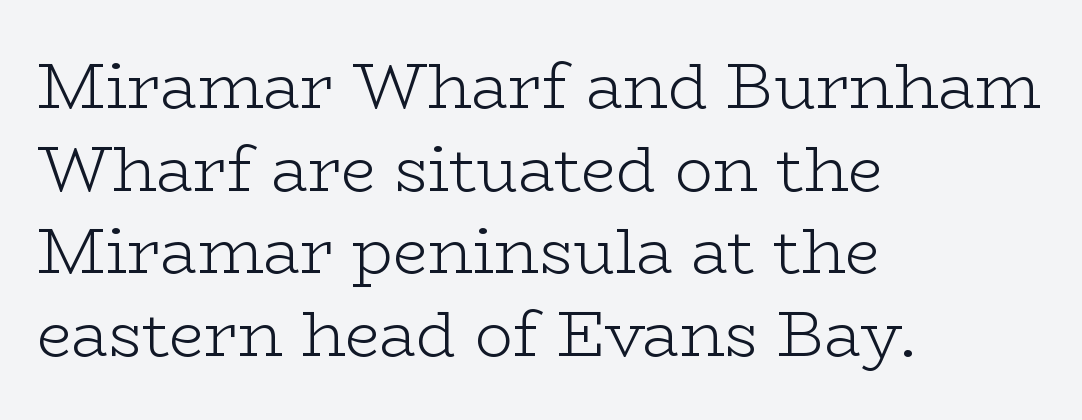
{"serif": "yes", "italic": "no", "bold": "no", "weight": "light", "width": "wide", "stroke_contrast": "low", "x_height": "medium", "monospaced": "no", "underline": "no", "align": "left", "line_spacing": "normal", "line_spacing_ratio": 1.31, "letter_spacing": "normal", "letter_spacing_em": 0.0, "glyph_px": 63}
